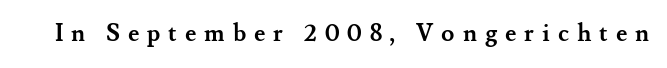
The image shows 24 px bold type, upright; set unusually wide letter spacing (+0.33 em), not underlined.
